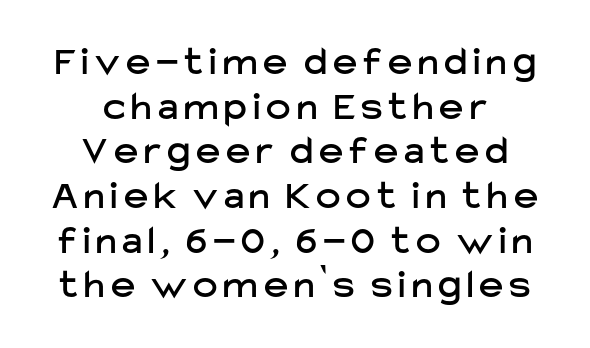
Italic: no, the glyphs are upright roman. Short and long lines alike share a common midpoint. Compared with typical paragraphs, the rows here are closer together. Note the varied advance widths — an 'i' is clearly narrower than an 'm'.
